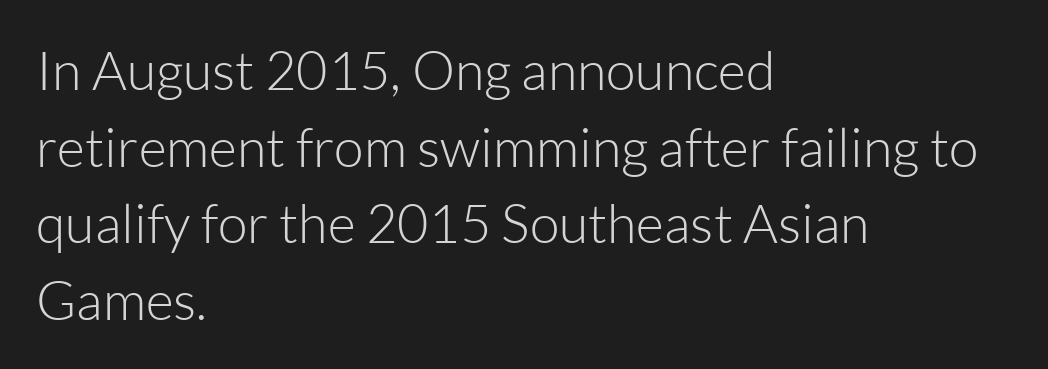
The image shows 54 px light sans-serif type, upright; set left-aligned, normal line spacing (1.42x), normal letter spacing, not underlined; low stroke contrast and a medium x-height.
